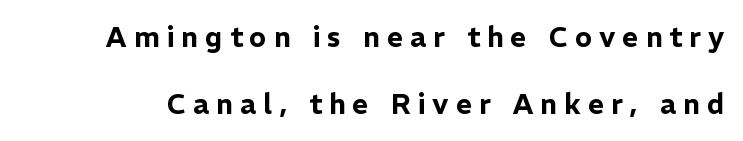
Q: Is the text italic (slanted)? A: No, it is upright.
Q: Is the typeface a serif or a sans-serif typeface? A: Sans-serif.
Q: Is the text underlined? A: No.
Q: Is the spacing between letters normal or unusually wide? A: Unusually wide.
Q: Is the spacing between lines tight, normal or loose? A: Loose.
Q: Width (condensed, normal, or wide)? A: Normal.
Q: Stroke contrast? A: Low.
Q: x-height? A: Medium.
Q: Monospaced? A: No.
